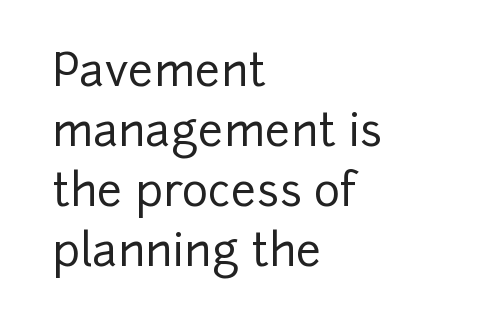
Q: Is the text italic (slanted)? A: No, it is upright.
Q: Is the typeface a serif or a sans-serif typeface? A: Sans-serif.
Q: Is the text underlined? A: No.
Q: How is the paragraph aligned? A: Left-aligned.
Q: Is the spacing between letters normal or unusually wide? A: Normal.
Q: Is the spacing between lines tight, normal or loose? A: Normal.
Q: Width (condensed, normal, or wide)? A: Normal.
Q: Stroke contrast? A: Low.
Q: x-height? A: Medium.
Q: Monospaced? A: No.
